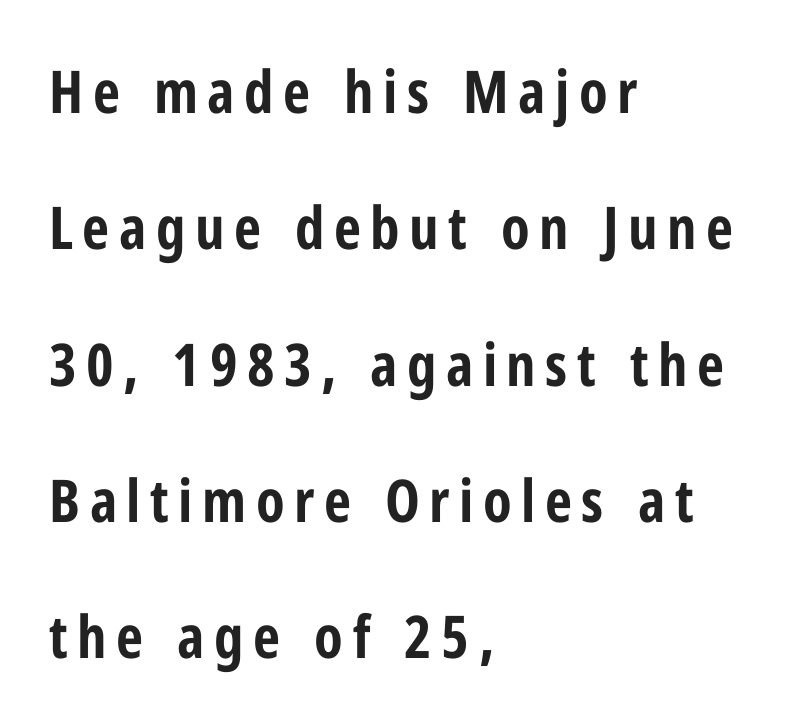
The image shows 59 px bold, condensed sans-serif type, upright; set left-aligned, loose line spacing (2.31x), not underlined; low stroke contrast and a medium x-height.
